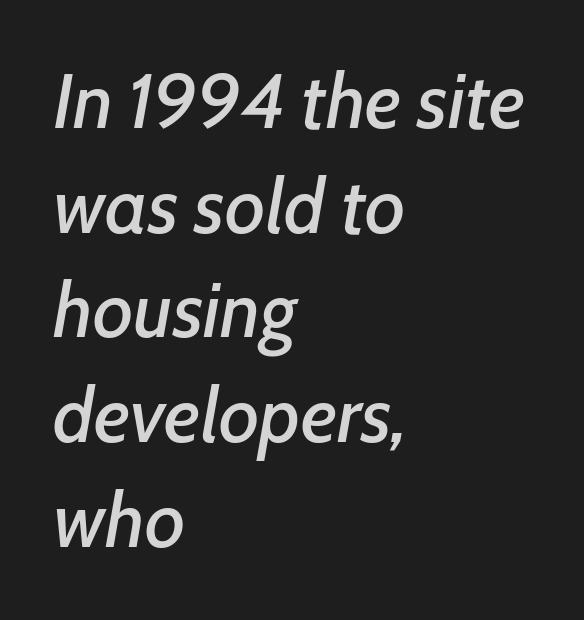
Q: Is the text italic (slanted)? A: Yes, it leans right by about 7 degrees.
Q: Is the text underlined? A: No.
Q: How is the paragraph aligned? A: Left-aligned.
Q: Is the spacing between letters normal or unusually wide? A: Normal.
Q: Is the spacing between lines tight, normal or loose? A: Normal.
Q: Width (condensed, normal, or wide)? A: Normal.
Q: Stroke contrast? A: Low.
Q: x-height? A: Medium.
Q: Monospaced? A: No.
